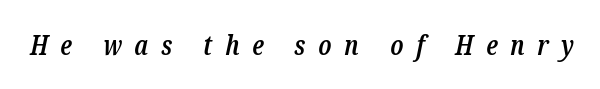
The image shows 27 px text type, italic (leaning right); set unusually wide letter spacing (+0.47 em), not underlined.
